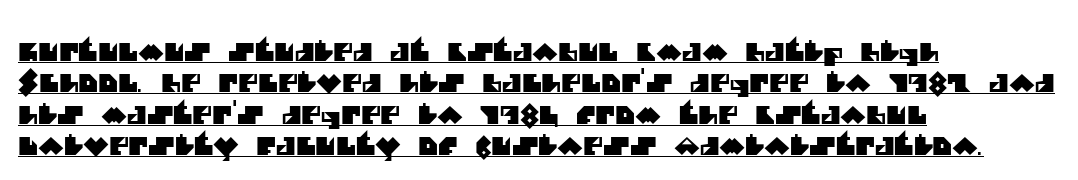
The image shows 24 px text type; set left-aligned, normal line spacing (1.31x), normal letter spacing, underlined.
